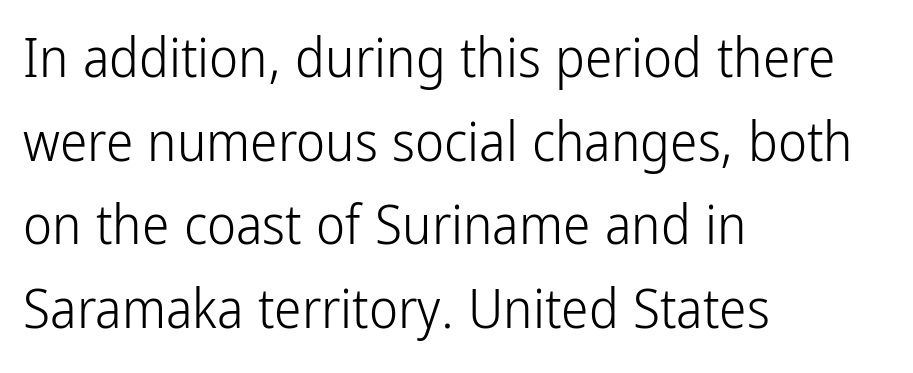
How are the letters spaced? Ordinarily, with no added tracking. A classic flush-left, rag-right setting is used for this passage. Each letter keeps its own natural width here, so spacing adapts to shape. This is the regular roman posture of the typeface. Stroke mass is kept to a normal reading level or below. Students, observe: this is what conventionally led text looks like.
